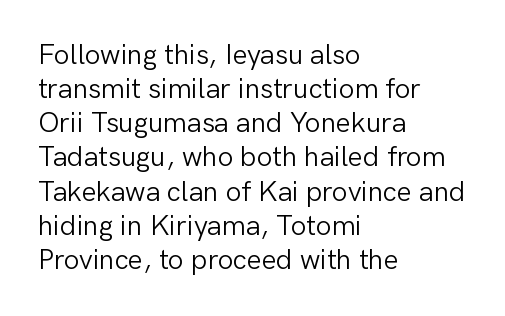
The image shows 28 px light sans-serif type, upright; set left-aligned, line spacing 1.22x, normal letter spacing, not underlined; low stroke contrast and a medium x-height.
